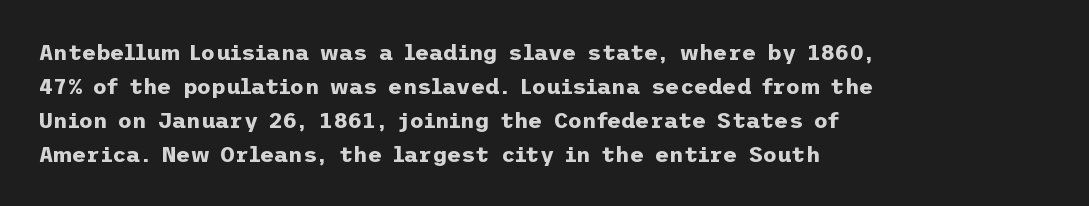
{"italic": "no", "bold": "yes", "underline": "no", "align": "left", "line_spacing": "normal", "line_spacing_ratio": 1.54, "letter_spacing": "normal", "letter_spacing_em": 0.0, "glyph_px": 22}
